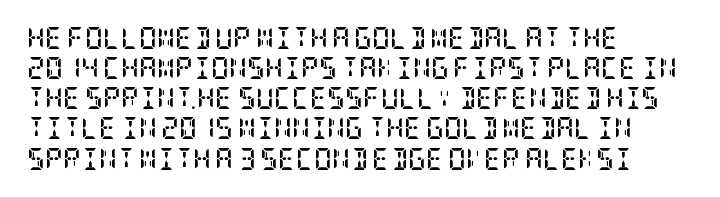
The paragraph shown leans on its left margin. This block has exactly the height ordinary leading produces. Italic: no, the glyphs are upright roman. The baseline area is clear.
